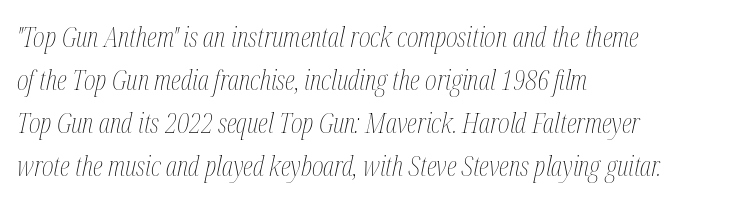
{"italic": "yes", "lean": "right", "slant_degrees": 12, "bold": "no", "weight": "thin", "width": "condensed", "stroke_contrast": "medium", "x_height": "medium", "monospaced": "no", "underline": "no", "align": "left", "line_spacing": "normal", "line_spacing_ratio": 1.54, "letter_spacing": "normal", "letter_spacing_em": 0.0, "glyph_px": 28}
